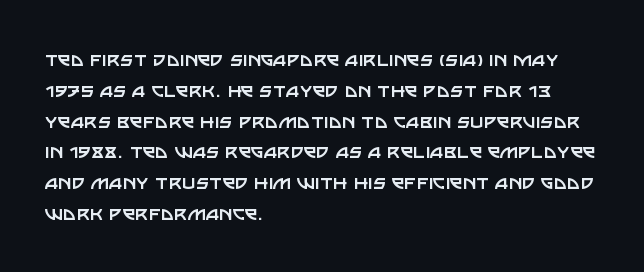
The image shows 23 px text type, upright; set left-aligned, normal line spacing (1.34x), normal letter spacing, not underlined.
